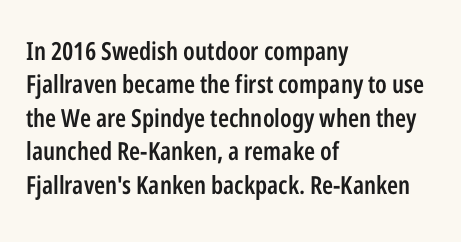
The glyphs have the mass of a demibold cut, below bold. The line-height multiplier appears to be the usual default. Any mark beneath the type? The region is blank. Layout note: lines flush left. Quick note: not italic, upright. The type is set solid horizontally, with unmodified tracking.
